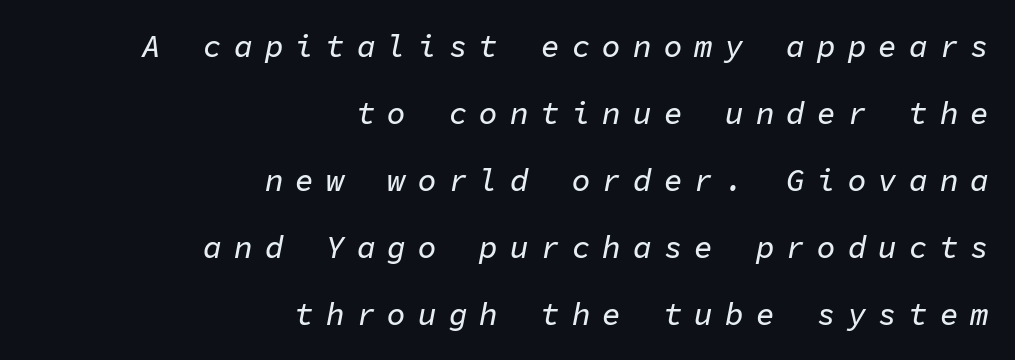
{"italic": "yes", "lean": "right", "slant_degrees": 11, "width": "normal", "stroke_contrast": "low", "x_height": "medium", "monospaced": "yes", "underline": "no", "align": "right", "line_spacing": "loose", "line_spacing_ratio": 2.16, "letter_spacing": "wide", "letter_spacing_em": 0.39, "glyph_px": 31}
